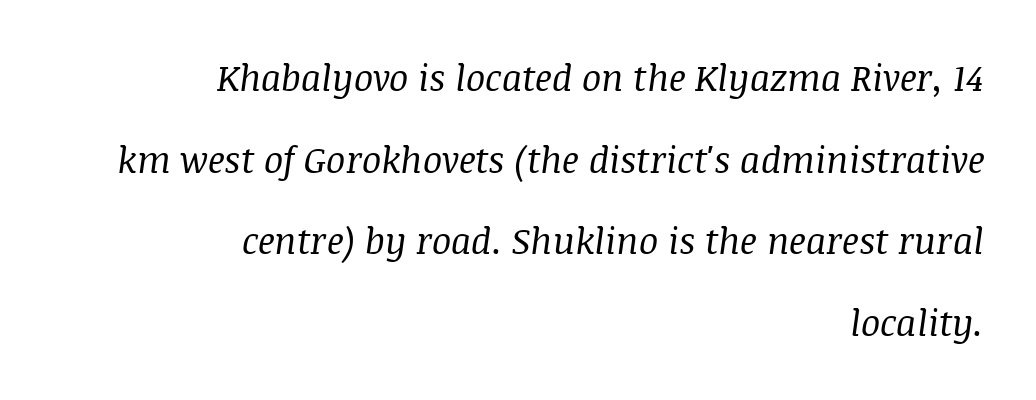
The image shows 36 px regular-weight serif type, italic (leaning right); set right-aligned, loose line spacing (2.27x), normal letter spacing, not underlined; medium stroke contrast and a large x-height.
